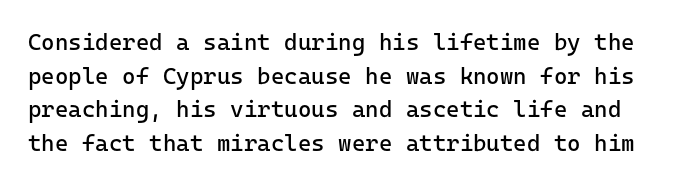
Default kerning and tracking; the words read as compact shapes. Weight: not bold — regular or lighter. Every character sits straight up, as roman type does. The rendering uses a moderate line-height, typical for paragraphs.
